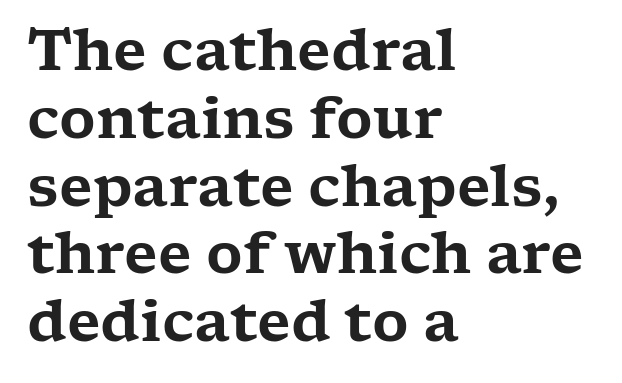
{"serif": "yes", "italic": "no", "width": "wide", "stroke_contrast": "low", "x_height": "medium", "monospaced": "no", "underline": "no", "align": "left", "line_spacing_ratio": 1.21, "letter_spacing": "normal", "letter_spacing_em": 0.0, "glyph_px": 56}
